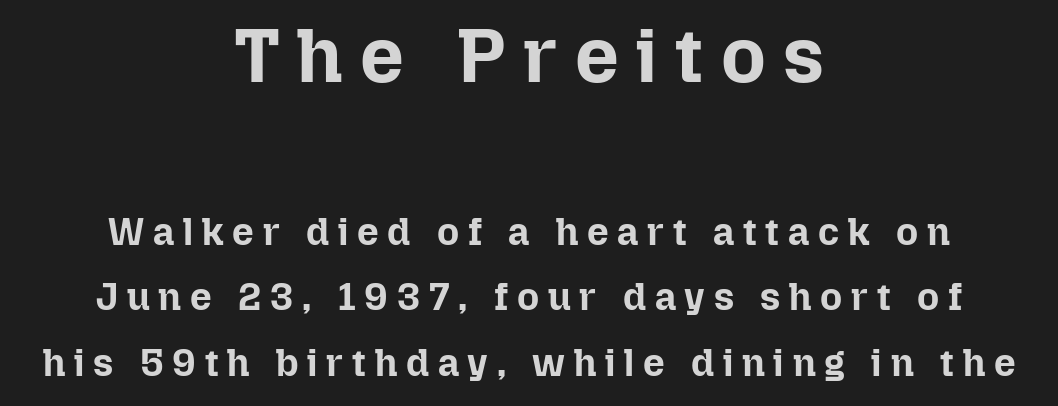
Stroke thickness is high; the sample reads as a true bold. Layout note: lines centered. Do the characters align in a grid? No, the font is proportional. The area under the type is left untouched. The composition opens big and finishes small.
